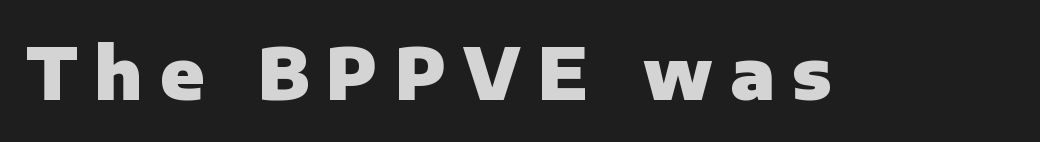
{"serif": "no", "italic": "no", "bold": "yes", "weight": "heavy", "width": "normal", "stroke_contrast": "low", "x_height": "medium", "monospaced": "no", "underline": "no", "letter_spacing": "wide", "letter_spacing_em": 0.24, "glyph_px": 71}
